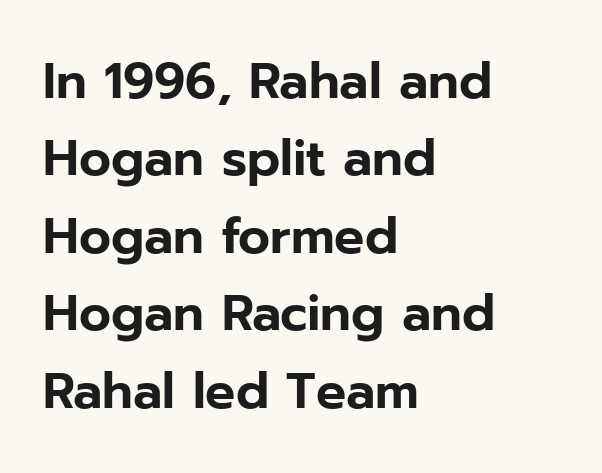
Do the characters align in a grid? No, the font is proportional. Is there any slant? The stems are plumb. No extra tracking has been applied to these lines. The rendering anchors every line to the left-hand side. The designer went with a sans here, leaving each stem footless. The rendering uses a moderate line-height, typical for paragraphs.
